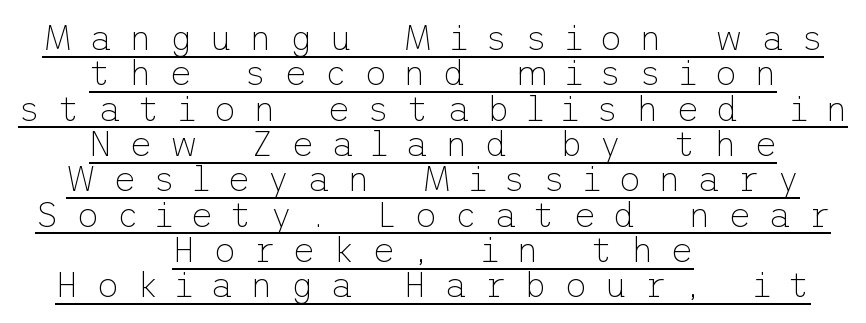
The image shows 35 px thin sans-serif type, upright; set centered, tight line spacing (1.01x), unusually wide letter spacing (+0.49 em), underlined; low stroke contrast and a medium x-height.
